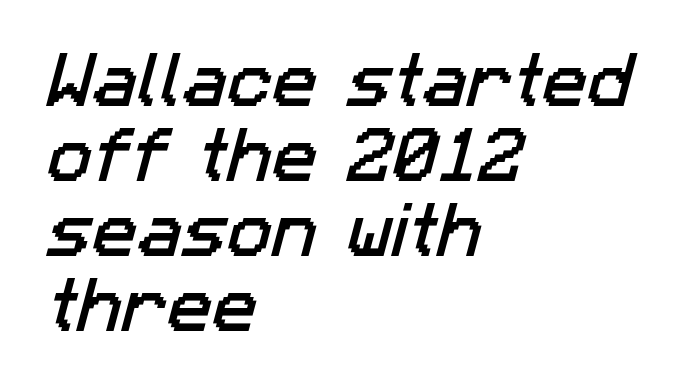
Q: Is the typeface a serif or a sans-serif typeface? A: Sans-serif.
Q: Is the text underlined? A: No.
Q: How is the paragraph aligned? A: Left-aligned.
Q: Is the spacing between letters normal or unusually wide? A: Normal.
Q: Is the spacing between lines tight, normal or loose? A: Normal.
Q: Width (condensed, normal, or wide)? A: Normal.
Q: Stroke contrast? A: Low.
Q: x-height? A: Medium.
Q: Monospaced? A: No.
